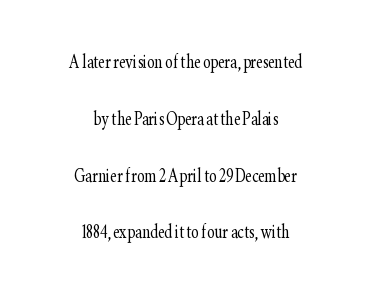
{"italic": "no", "bold": "no", "underline": "no", "align": "center", "line_spacing": "loose", "line_spacing_ratio": 2.47, "letter_spacing": "normal", "letter_spacing_em": 0.0, "glyph_px": 23}
